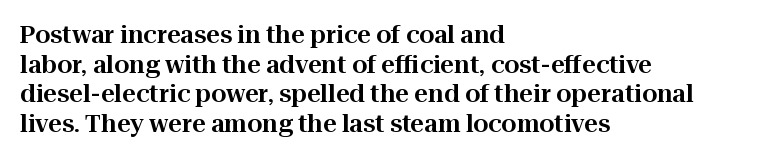
The rag falls on the right side of this text block. This sample uses an upright cut, with every glyph sitting square on the baseline. This sample uses plain, unmodified letter spacing. The strip under each line holds only bare page.
